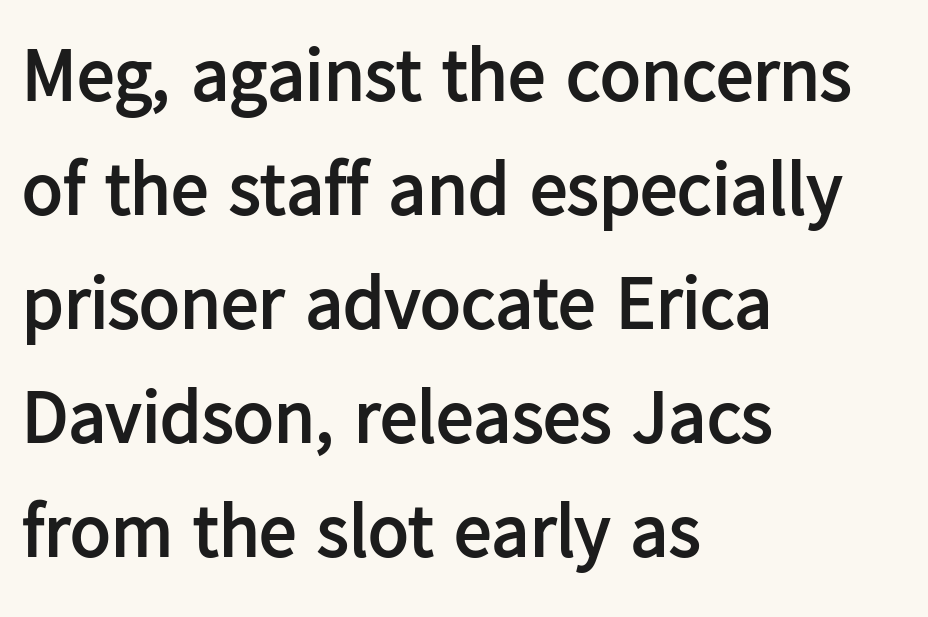
The image shows 75 px semibold sans-serif type, upright; set left-aligned, normal line spacing (1.52x), normal letter spacing, not underlined; low stroke contrast and a medium x-height.
